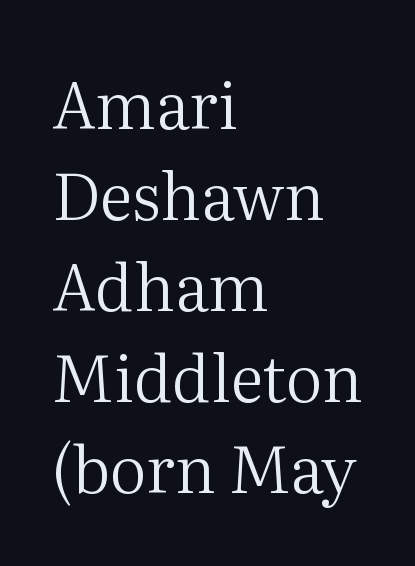
Each letter's strokes conclude with small projecting serifs. Tracking here is standard; glyphs follow each other at the usual distance. Descender tails drop into unmarked territory. The typesetter chose a ragged-right arrangement here. Nothing heavy about these letters — not bold at all.
